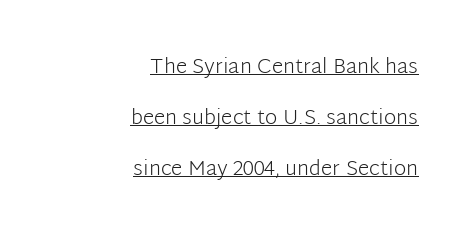
The image shows 21 px text type, upright; set right-aligned, loose line spacing (2.42x), normal letter spacing, underlined.
